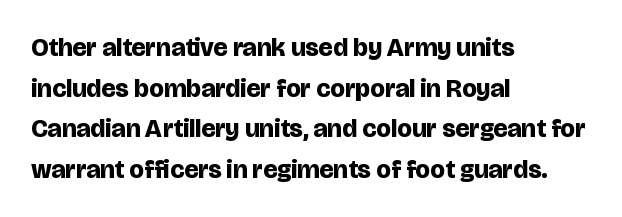
Students, note that the glyphs here touch the page at normal intervals. Lines of text with bare space underneath. Short and long lines alike share a common starting point at left. The font's upright variant was chosen for this text.
